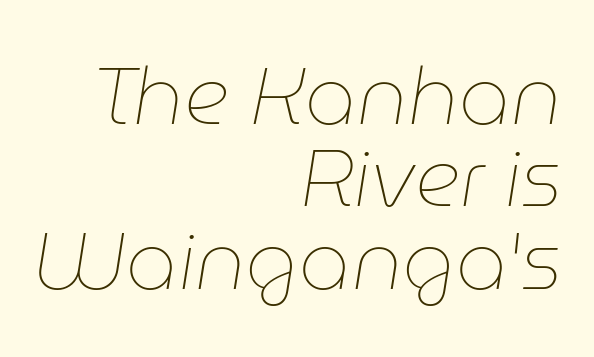
Q: Is the text bold? A: No.
Q: Is the text italic (slanted)? A: Yes, it leans right by about 9 degrees.
Q: Is the text underlined? A: No.
Q: How is the paragraph aligned? A: Right-aligned.
Q: Is the spacing between letters normal or unusually wide? A: Normal.
Q: Is the spacing between lines tight, normal or loose? A: Tight.
Q: Width (condensed, normal, or wide)? A: Normal.
Q: Stroke contrast? A: Low.
Q: x-height? A: Medium.
Q: Monospaced? A: No.
